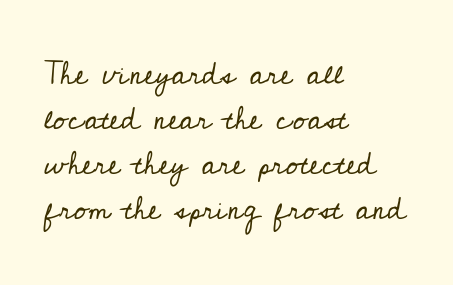
The image shows 32 px regular-weight serif type; set left-aligned, normal line spacing (1.41x), normal letter spacing, not underlined; low stroke contrast and a small x-height.
